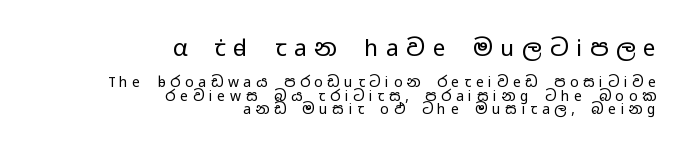
Q: Is the text bold? A: No.
Q: Is the text italic (slanted)? A: No, it is upright.
Q: Is the text underlined? A: No.
Q: How is the paragraph aligned? A: Right-aligned.
Q: Is the spacing between letters normal or unusually wide? A: Unusually wide.
Q: Is the spacing between lines tight, normal or loose? A: Tight.
Q: Which block of text is set in a larger size, the first (top) or the second (bottom)? A: The first (top) one.
